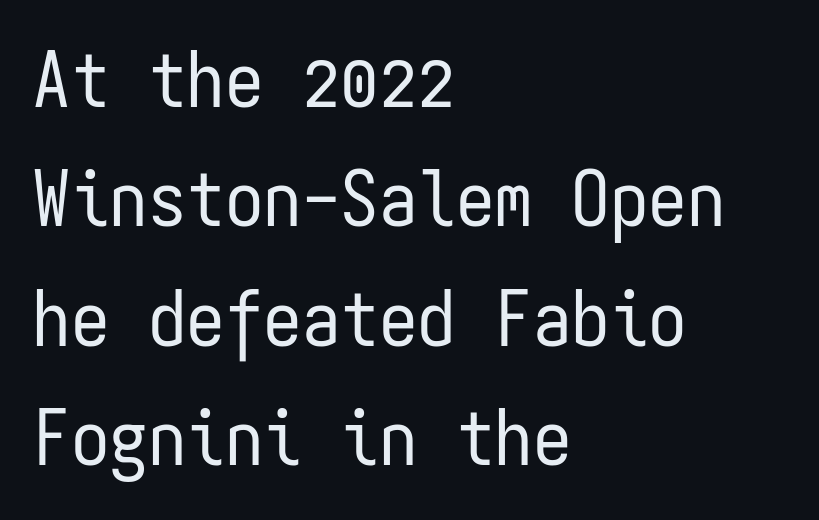
{"serif": "no", "italic": "no", "bold": "no", "weight": "regular", "width": "condensed", "stroke_contrast": "low", "x_height": "medium", "monospaced": "yes", "underline": "no", "align": "left", "line_spacing": "normal", "line_spacing_ratio": 1.55, "letter_spacing": "normal", "letter_spacing_em": 0.0, "glyph_px": 77}
